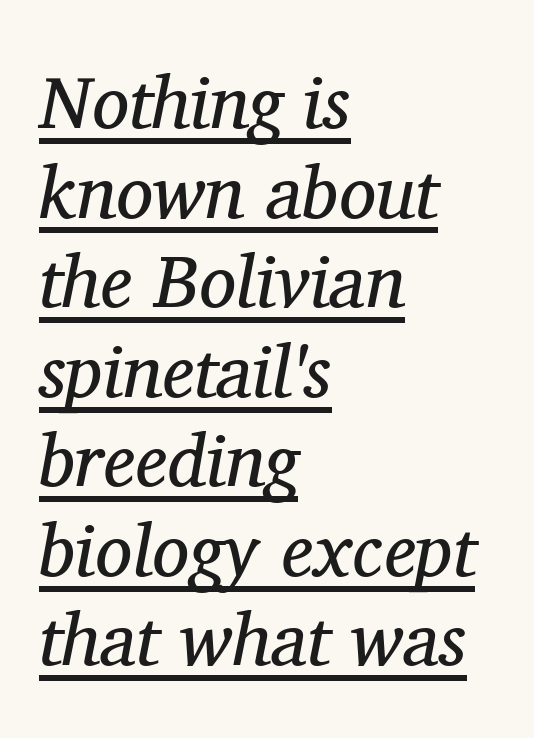
{"serif": "yes", "italic": "yes", "lean": "right", "slant_degrees": 11, "bold": "no", "weight": "regular", "width": "normal", "stroke_contrast": "medium", "x_height": "medium", "monospaced": "no", "underline": "yes", "align": "left", "line_spacing_ratio": 1.21, "letter_spacing": "normal", "letter_spacing_em": 0.0, "glyph_px": 74}
